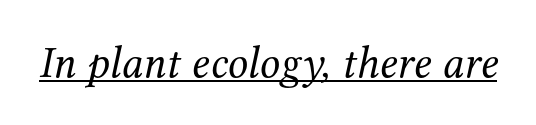
{"serif": "yes", "italic": "yes", "lean": "right", "slant_degrees": 12, "bold": "no", "weight": "regular", "width": "normal", "stroke_contrast": "medium", "x_height": "medium", "monospaced": "no", "underline": "yes", "letter_spacing": "normal", "letter_spacing_em": 0.0, "glyph_px": 45}
